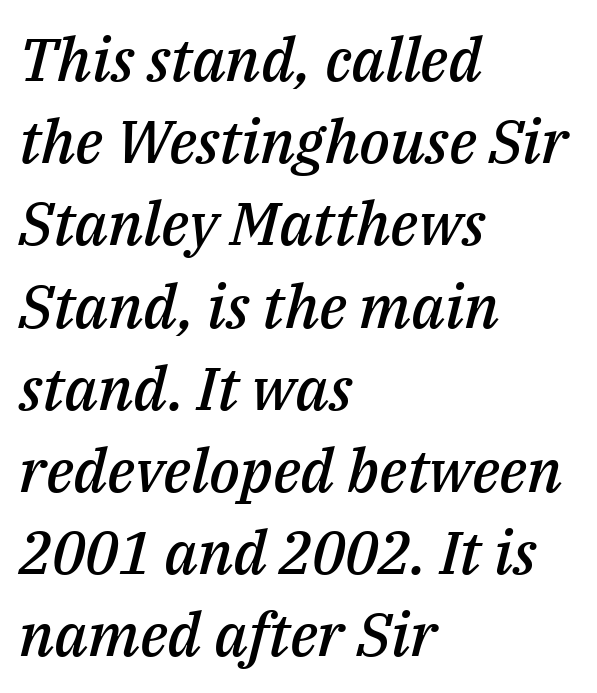
Q: Is the text bold? A: Semi-bold.
Q: Is the text italic (slanted)? A: Yes, it leans right by about 14 degrees.
Q: Is the text underlined? A: No.
Q: How is the paragraph aligned? A: Left-aligned.
Q: Is the spacing between letters normal or unusually wide? A: Normal.
Q: Is the spacing between lines tight, normal or loose? A: Normal.
Q: Width (condensed, normal, or wide)? A: Normal.
Q: Stroke contrast? A: Medium.
Q: x-height? A: Medium.
Q: Monospaced? A: No.
